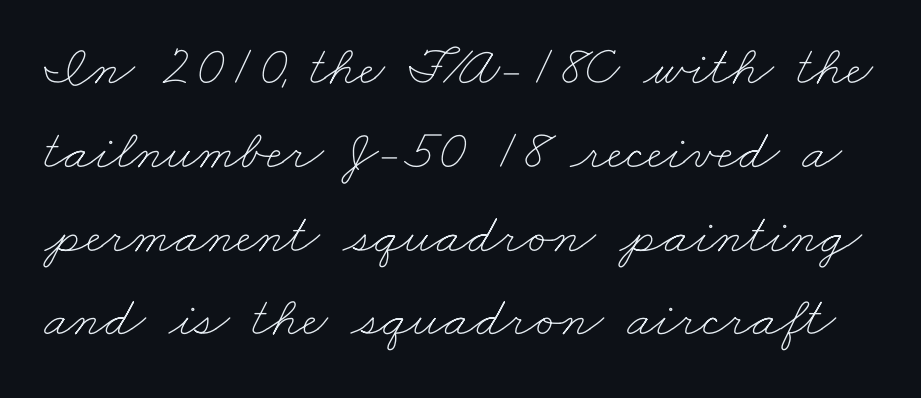
The image shows 57 px thin, wide type; set normal line spacing (1.47x), normal letter spacing, not underlined; low stroke contrast and a small x-height.
